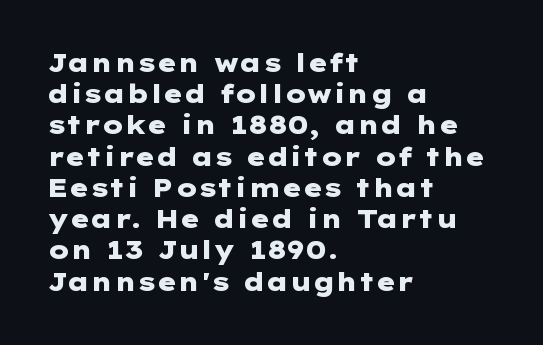
Caption: standard tracking, unaltered. Weight: bold. Line beginnings align vertically; line endings do not. The type sits square on the baseline with zero lean.
